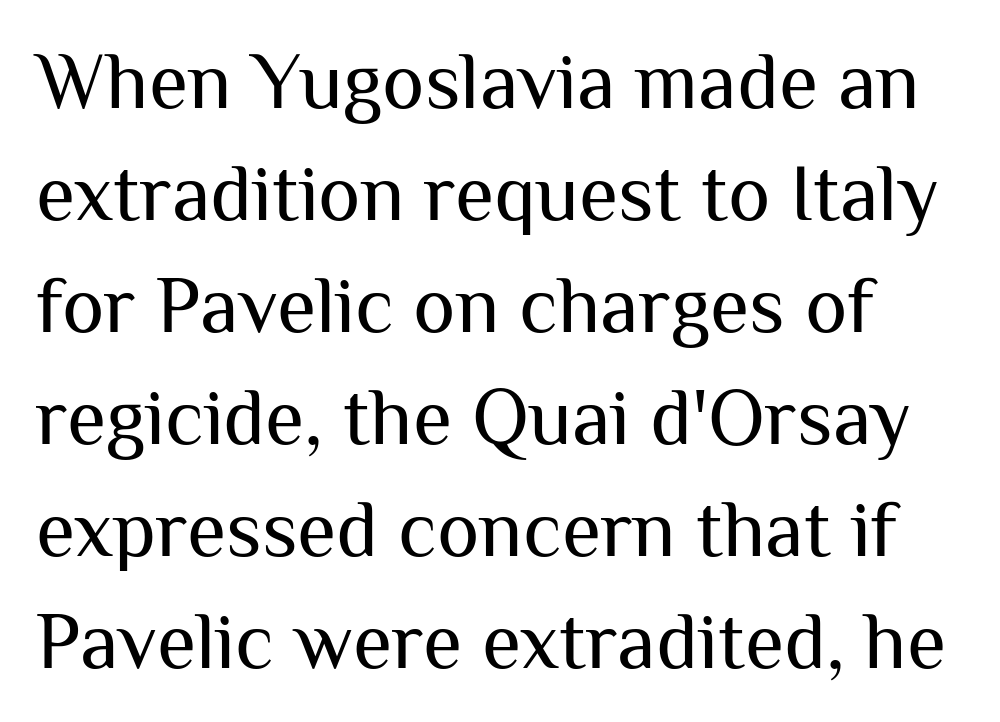
A typesetter would call this proportional, since set widths differ per character. Leading: standard. Serifs: no, the terminals of the letterforms are clean. It's the straight-up-and-down kind of type.
